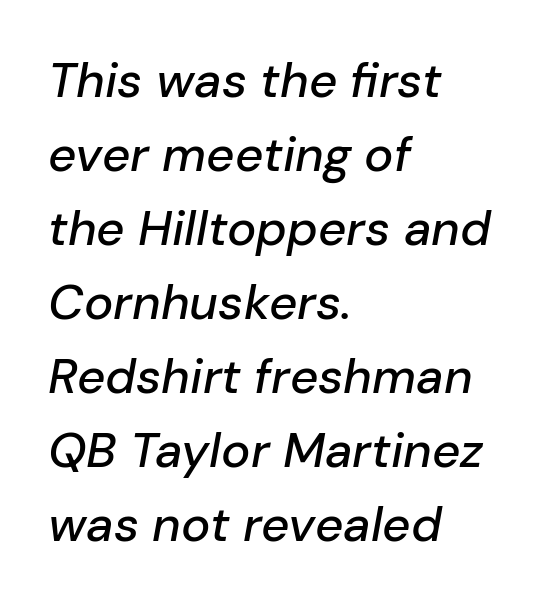
The foot of each line stays bare and open. The designer left line spacing at the default. Is the type slanted? Yes — the strokes lean at a clear angle. Varying glyph widths throughout — classic text-font behaviour.
